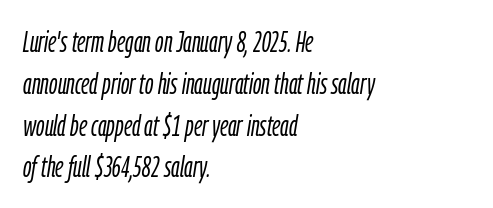
Q: Is the text bold? A: No.
Q: Is the text italic (slanted)? A: Yes, it leans right by about 9 degrees.
Q: Is the text underlined? A: No.
Q: How is the paragraph aligned? A: Left-aligned.
Q: Is the spacing between letters normal or unusually wide? A: Normal.
Q: Is the spacing between lines tight, normal or loose? A: Normal.
Q: Width (condensed, normal, or wide)? A: Condensed.
Q: Stroke contrast? A: Low.
Q: x-height? A: Medium.
Q: Monospaced? A: No.
